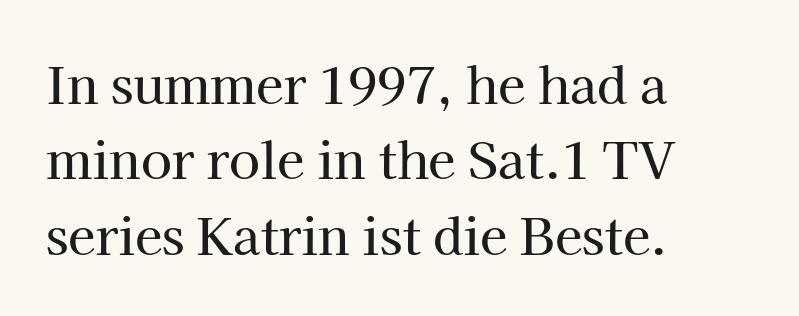
Q: Is the text italic (slanted)? A: No, it is upright.
Q: Is the typeface a serif or a sans-serif typeface? A: Serif.
Q: Is the text underlined? A: No.
Q: How is the paragraph aligned? A: Left-aligned.
Q: Is the spacing between letters normal or unusually wide? A: Normal.
Q: Is the spacing between lines tight, normal or loose? A: Normal.
Q: Width (condensed, normal, or wide)? A: Normal.
Q: Stroke contrast? A: High.
Q: x-height? A: Medium.
Q: Monospaced? A: No.
